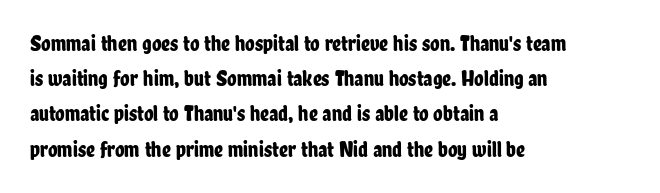
Q: Is the text italic (slanted)? A: No, it is upright.
Q: Is the text underlined? A: No.
Q: How is the paragraph aligned? A: Left-aligned.
Q: Is the spacing between letters normal or unusually wide? A: Normal.
Q: Is the spacing between lines tight, normal or loose? A: Normal.
